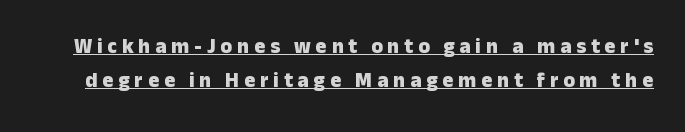
{"italic": "no", "bold": "yes", "underline": "yes", "line_spacing": "normal", "line_spacing_ratio": 1.63, "letter_spacing": "wide", "letter_spacing_em": 0.23, "glyph_px": 21}
